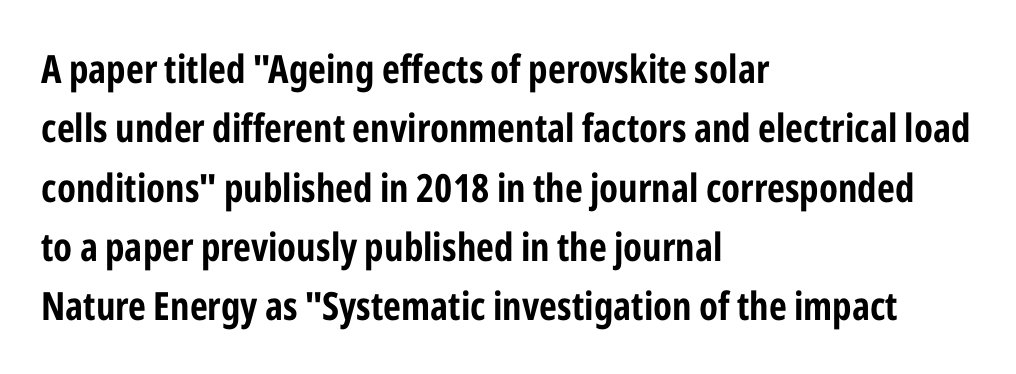
Q: Is the text italic (slanted)? A: No, it is upright.
Q: Is the typeface a serif or a sans-serif typeface? A: Sans-serif.
Q: Is the text underlined? A: No.
Q: How is the paragraph aligned? A: Left-aligned.
Q: Is the spacing between letters normal or unusually wide? A: Normal.
Q: Is the spacing between lines tight, normal or loose? A: Normal.
Q: Width (condensed, normal, or wide)? A: Condensed.
Q: Stroke contrast? A: Low.
Q: x-height? A: Medium.
Q: Monospaced? A: No.
